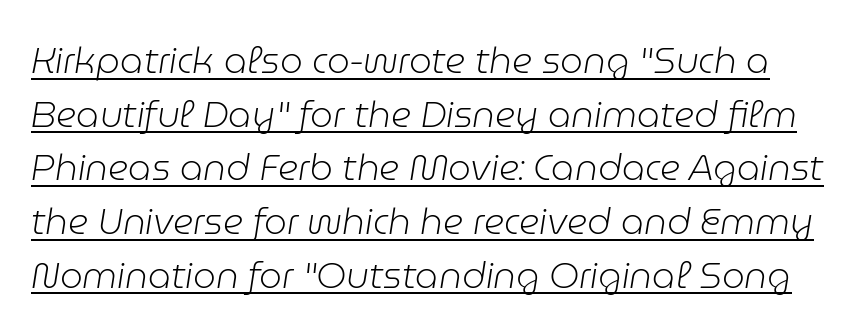
Q: Is the text bold? A: No.
Q: Is the text italic (slanted)? A: Yes, it leans right by about 9 degrees.
Q: Is the text underlined? A: Yes.
Q: Is the spacing between letters normal or unusually wide? A: Normal.
Q: Is the spacing between lines tight, normal or loose? A: Normal.
Q: Width (condensed, normal, or wide)? A: Normal.
Q: Stroke contrast? A: Low.
Q: x-height? A: Medium.
Q: Monospaced? A: No.
